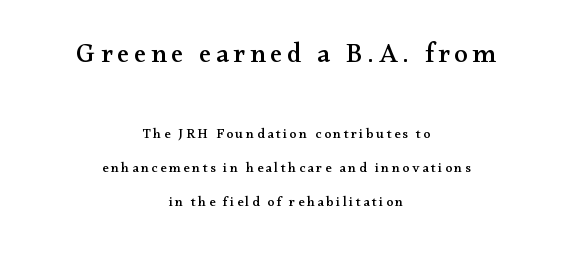
{"italic": "no", "underline": "no", "align": "center", "line_spacing": "loose", "line_spacing_ratio": 2.42, "larger_block": "first", "size_ratio": 1.93, "glyph_px": 27}
